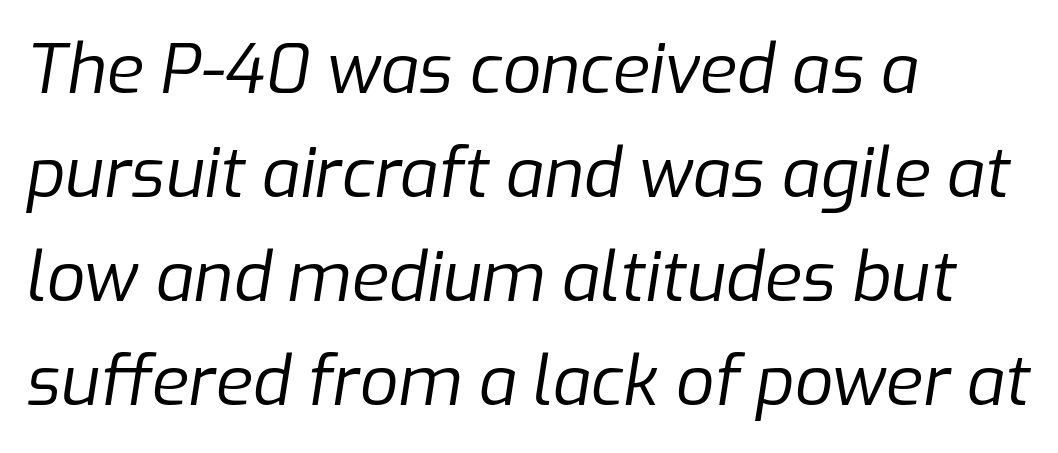
The image shows 68 px regular-weight type, italic (leaning right); set left-aligned, normal line spacing (1.53x), normal letter spacing, not underlined; low stroke contrast and a medium x-height.
